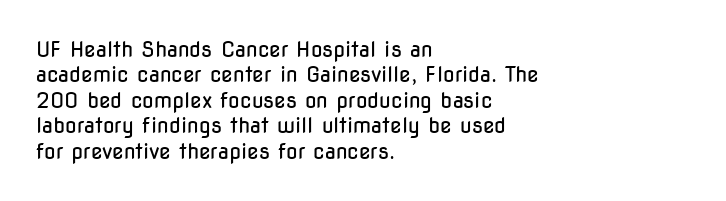
A bare baseline throughout the passage. Line beginnings align vertically; line endings do not. This sample uses plain, unmodified letter spacing. Posture: straight, roman, zero tilt. Is this a heavy cut? Hardly; it is regular or lighter.
